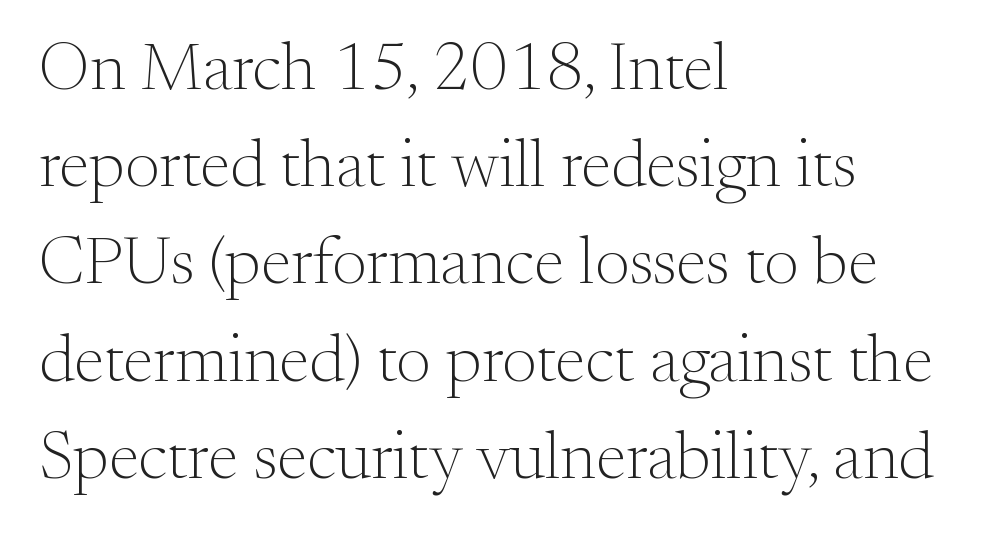
{"serif": "yes", "italic": "no", "bold": "no", "weight": "light", "width": "normal", "stroke_contrast": "medium", "x_height": "small", "monospaced": "no", "underline": "no", "align": "left", "line_spacing": "normal", "line_spacing_ratio": 1.43, "letter_spacing": "normal", "letter_spacing_em": 0.0, "glyph_px": 68}
